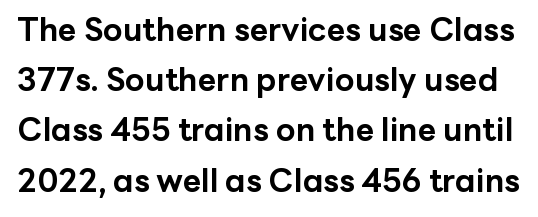
{"serif": "no", "italic": "no", "bold": "yes", "weight": "bold", "width": "normal", "stroke_contrast": "low", "x_height": "medium", "monospaced": "no", "underline": "no", "line_spacing": "normal", "line_spacing_ratio": 1.57, "letter_spacing": "normal", "letter_spacing_em": 0.0, "glyph_px": 32}
